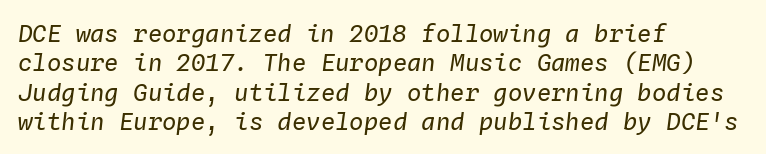
Nobody touched the tracking dial on this one. The passage shown leans; its letterforms are oblique. This reads as an unemphasized weight, regular at the heaviest. Where is the straight margin? On the left. Underlining? Definitely not there.
